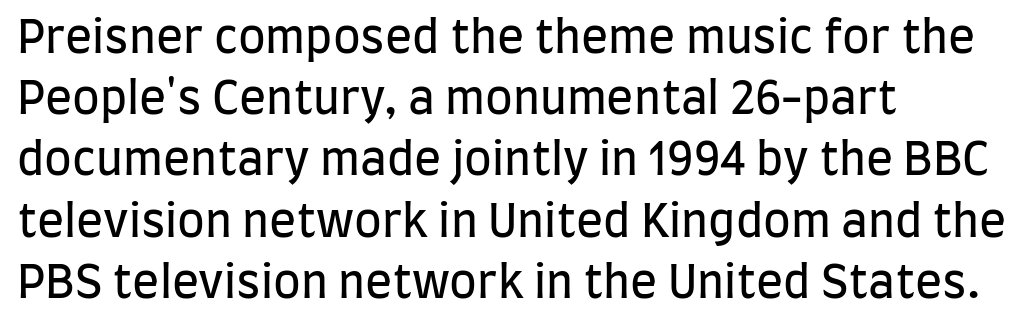
Q: Is the text bold? A: No.
Q: Is the text italic (slanted)? A: No, it is upright.
Q: Is the typeface a serif or a sans-serif typeface? A: Sans-serif.
Q: Is the text underlined? A: No.
Q: How is the paragraph aligned? A: Left-aligned.
Q: Is the spacing between letters normal or unusually wide? A: Normal.
Q: Is the spacing between lines tight, normal or loose? A: Normal.
Q: Width (condensed, normal, or wide)? A: Condensed.
Q: Stroke contrast? A: Low.
Q: x-height? A: Large.
Q: Monospaced? A: No.
